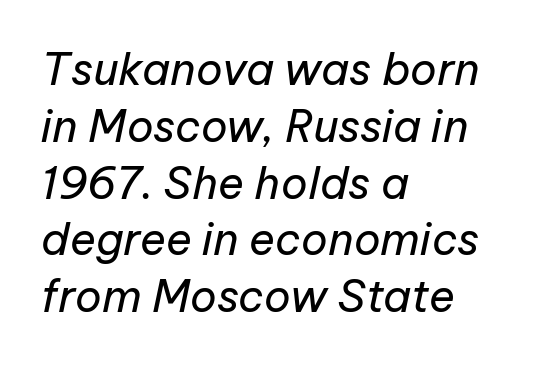
Q: Is the text bold? A: No.
Q: Is the text italic (slanted)? A: Yes, it leans right by about 12 degrees.
Q: Is the text underlined? A: No.
Q: How is the paragraph aligned? A: Left-aligned.
Q: Is the spacing between letters normal or unusually wide? A: Normal.
Q: Is the spacing between lines tight, normal or loose? A: Normal.
Q: Width (condensed, normal, or wide)? A: Normal.
Q: Stroke contrast? A: Low.
Q: x-height? A: Medium.
Q: Monospaced? A: No.
